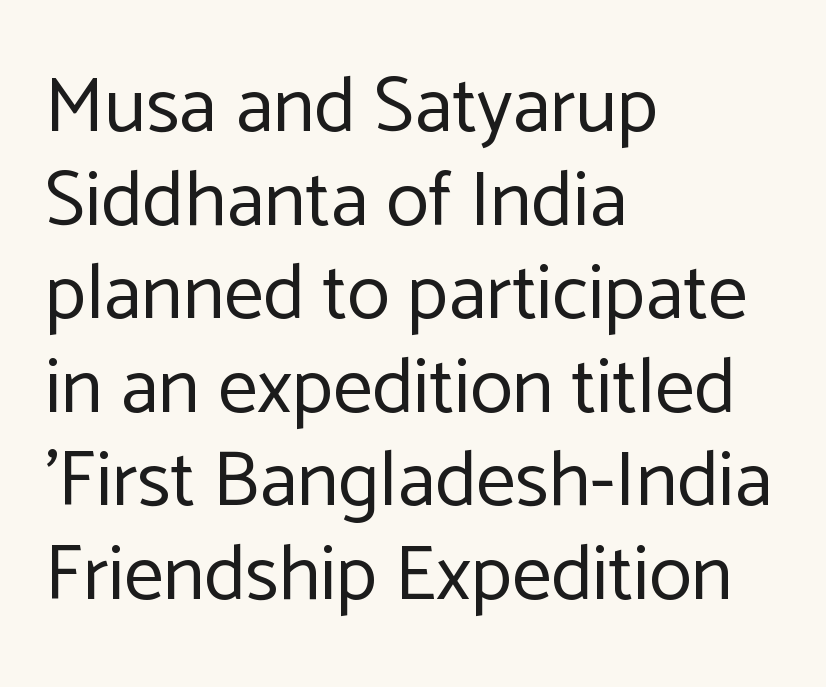
The image shows 78 px regular-weight sans-serif type, upright; set left-aligned, line spacing 1.2x, normal letter spacing, not underlined; low stroke contrast and a medium x-height.
